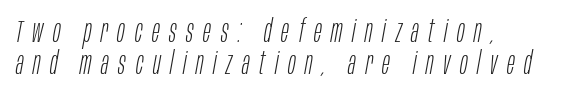
Q: Is the text bold? A: No.
Q: Is the text italic (slanted)? A: Yes, it leans right by about 10 degrees.
Q: Is the text underlined? A: No.
Q: How is the paragraph aligned? A: Left-aligned.
Q: Is the spacing between letters normal or unusually wide? A: Unusually wide.
Q: Is the spacing between lines tight, normal or loose? A: Tight.
Q: Width (condensed, normal, or wide)? A: Condensed.
Q: Stroke contrast? A: Low.
Q: x-height? A: Large.
Q: Monospaced? A: No.
